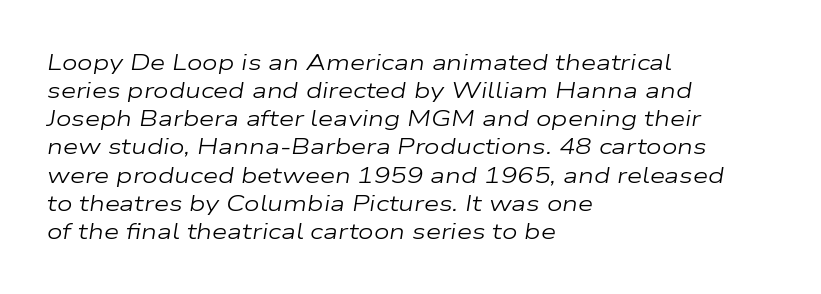
The image shows 22 px text type, italic (leaning right); set left-aligned, normal line spacing (1.28x), normal letter spacing, not underlined.
